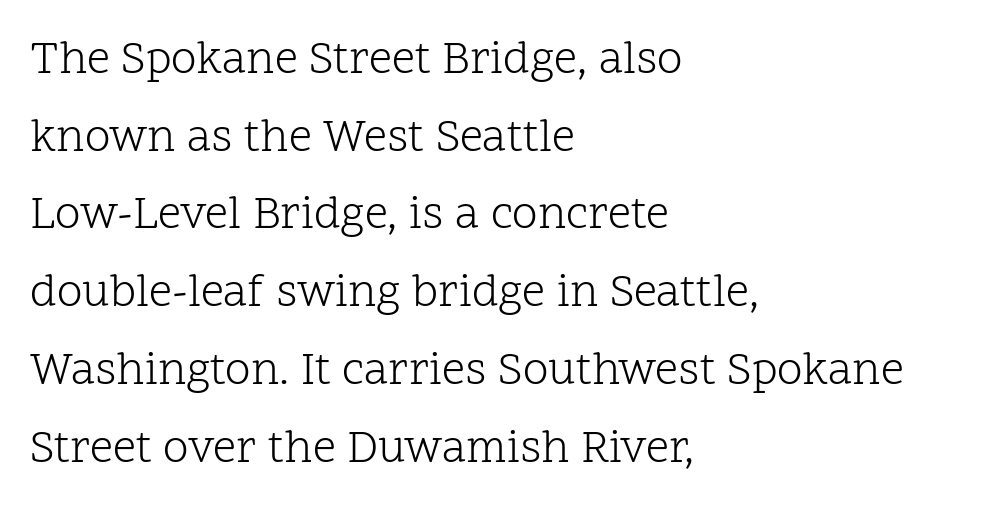
The image shows 46 px light serif type, upright; set left-aligned, normal line spacing (1.69x), normal letter spacing, not underlined; low stroke contrast and a medium x-height.
